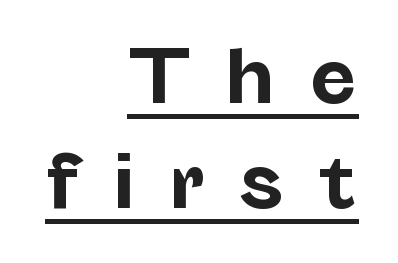
The image shows 70 px bold sans-serif type, upright; set right-aligned, normal line spacing (1.5x), unusually wide letter spacing (+0.48 em), underlined; low stroke contrast and a medium x-height.
